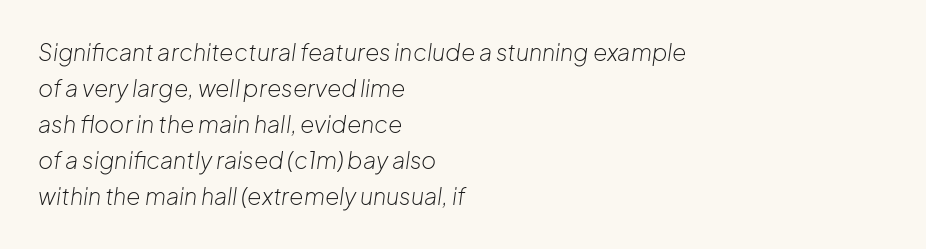
Bold? No — there's no thickening of the strokes. Tall strokes in this sample are angled rather than plumb. This rendering leaves character spacing at its baseline value. A student would call this left alignment; a typographer would say flush left, rag right.
